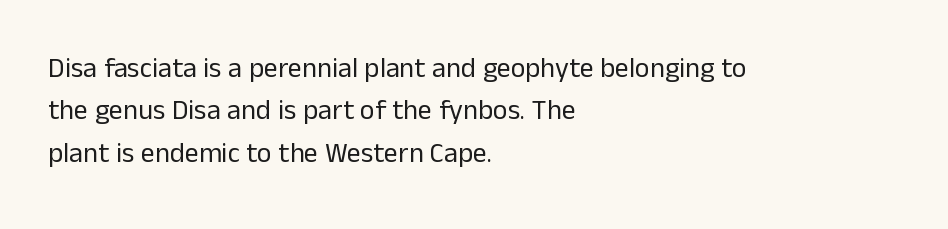
Alignment: flush left. Beneath every word, the page is bare. Successive baselines arrive at the customary interval. The rendering keeps characters at their native spacing. The glyphs in this specimen are sans serif. Note the varied advance widths — an 'i' is clearly narrower than an 'm'.
